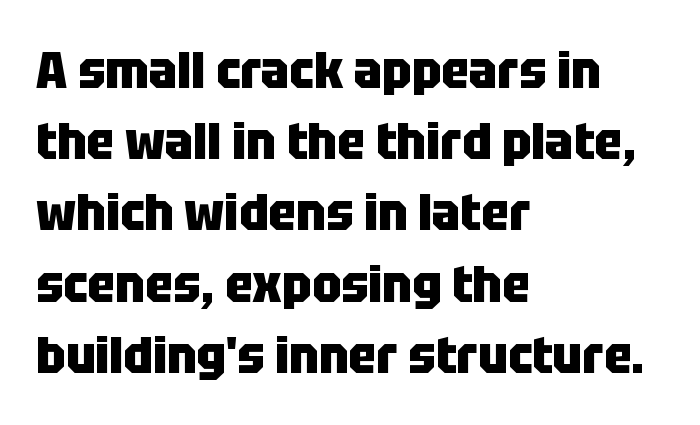
If you drew a ruler down the left edge, every line would touch it. Each glyph is drawn with heavy, bold strokes. Every stem runs plumb, perpendicular to the baseline. Between one letter and the next there's only the usual sliver of space. The letters advance in unequal steps, a hallmark of proportional type. You can tell from the bare stems that sans-serif type was used.
